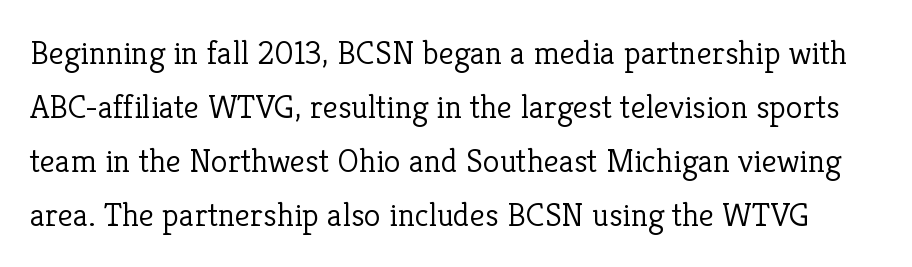
The image shows 34 px light serif type, upright; set normal line spacing (1.59x), normal letter spacing, not underlined; low stroke contrast and a medium x-height.
